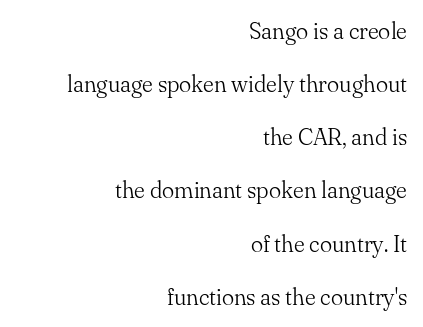
{"italic": "no", "bold": "no", "underline": "no", "align": "right", "line_spacing": "loose", "line_spacing_ratio": 2.31, "letter_spacing": "normal", "letter_spacing_em": 0.0, "glyph_px": 23}
